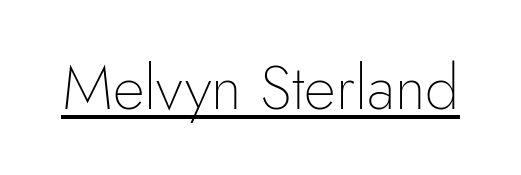
The image shows 62 px thin sans-serif type, upright; set normal letter spacing, underlined; low stroke contrast and a small x-height.
